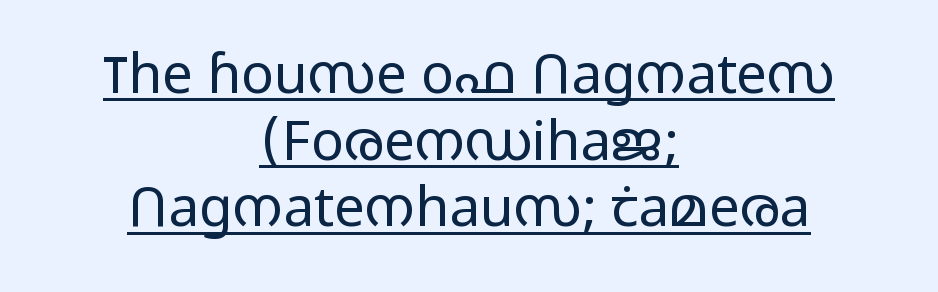
Q: Is the text bold? A: No.
Q: Is the text italic (slanted)? A: No, it is upright.
Q: Is the typeface a serif or a sans-serif typeface? A: Sans-serif.
Q: Is the text underlined? A: Yes.
Q: How is the paragraph aligned? A: Centered.
Q: Is the spacing between letters normal or unusually wide? A: Normal.
Q: Width (condensed, normal, or wide)? A: Wide.
Q: Stroke contrast? A: Low.
Q: x-height? A: Medium.
Q: Monospaced? A: No.
